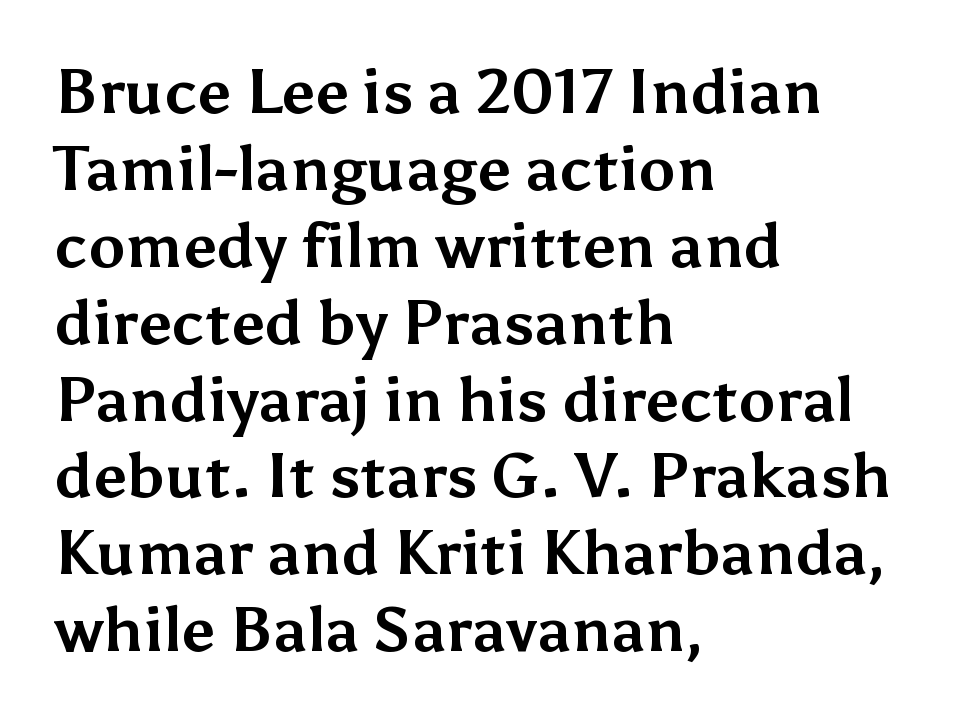
The image shows 62 px bold sans-serif type, upright; set left-aligned, line spacing 1.24x, normal letter spacing, not underlined; medium stroke contrast and a medium x-height.
